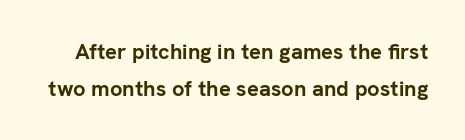
The image shows 22 px bold type, upright; set normal line spacing (1.66x), normal letter spacing, not underlined.
